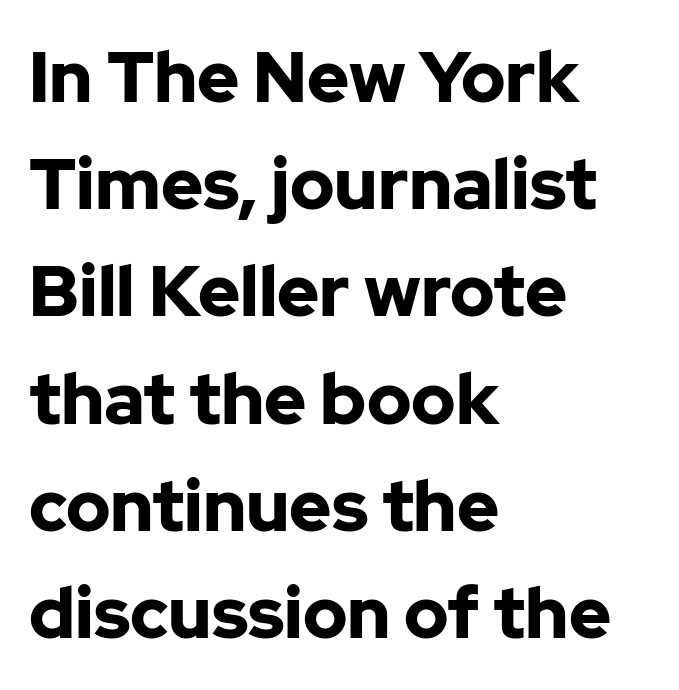
This is roman type, the default non-slanted kind. The lines are quadded left. Are there feet on the stems? There aren't — it's a sans. Its strokes are broad and dark, the hallmark of bold type. The gaps between neighbouring characters are ordinary and unremarkable.
